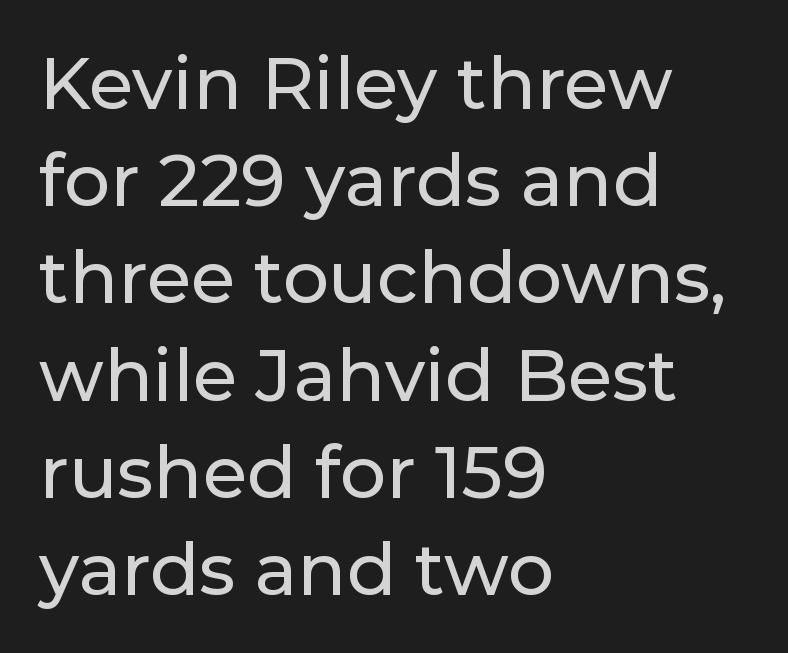
{"serif": "no", "italic": "no", "width": "normal", "stroke_contrast": "low", "x_height": "medium", "monospaced": "no", "underline": "no", "align": "left", "line_spacing": "normal", "line_spacing_ratio": 1.35, "letter_spacing": "normal", "letter_spacing_em": 0.0, "glyph_px": 72}
